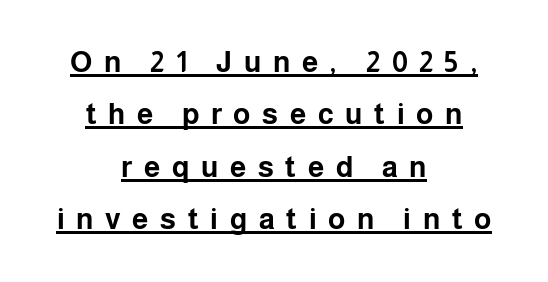
The image shows 29 px bold sans-serif type, upright; set centered, line spacing 1.81x, unusually wide letter spacing (+0.4 em), underlined; low stroke contrast and a medium x-height.
